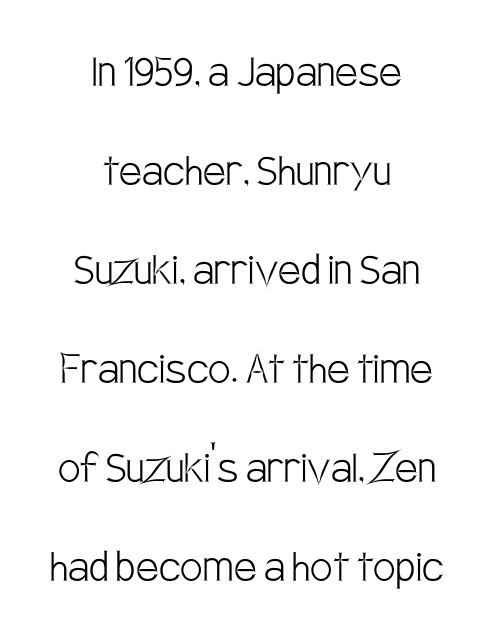
{"serif": "no", "italic": "no", "bold": "no", "weight": "light", "width": "condensed", "stroke_contrast": "low", "x_height": "large", "monospaced": "no", "underline": "no", "align": "center", "line_spacing": "loose", "line_spacing_ratio": 1.98, "letter_spacing": "normal", "letter_spacing_em": 0.0, "glyph_px": 50}
